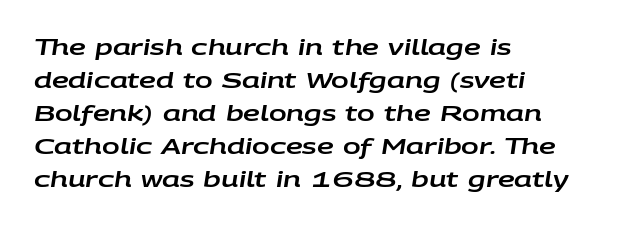
Q: Is the text italic (slanted)? A: Yes, it leans right by about 9 degrees.
Q: Is the text underlined? A: No.
Q: How is the paragraph aligned? A: Left-aligned.
Q: Is the spacing between letters normal or unusually wide? A: Normal.
Q: Is the spacing between lines tight, normal or loose? A: Normal.
